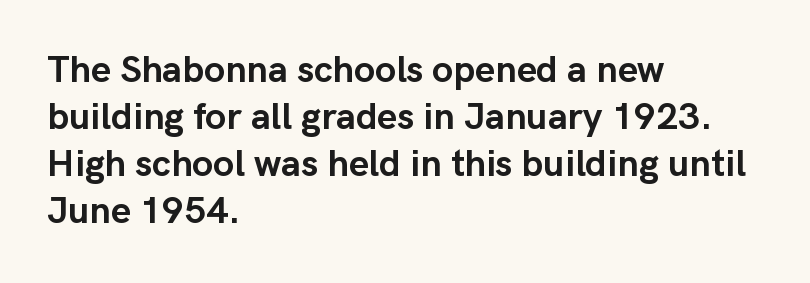
These lines are rendered in a variable-pitch font. A classic flush-left, rag-right setting is used for this passage. The space directly below the letters is spotless. Caption: bold face, heavy strokes.
